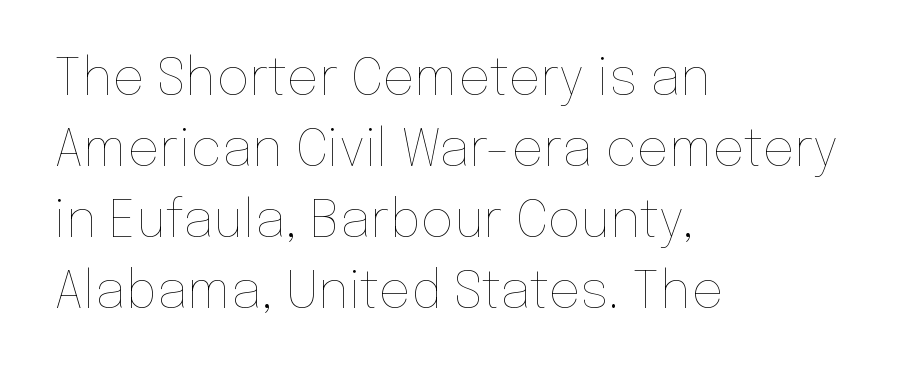
Descenders hang freely into open space. What's the leading like? Ordinary, nothing unusual. Compared with a typical body face, this is equally light or lighter still. Line starts are locked; line ends wander. Notice how the stems are strictly vertical — no italics here.
